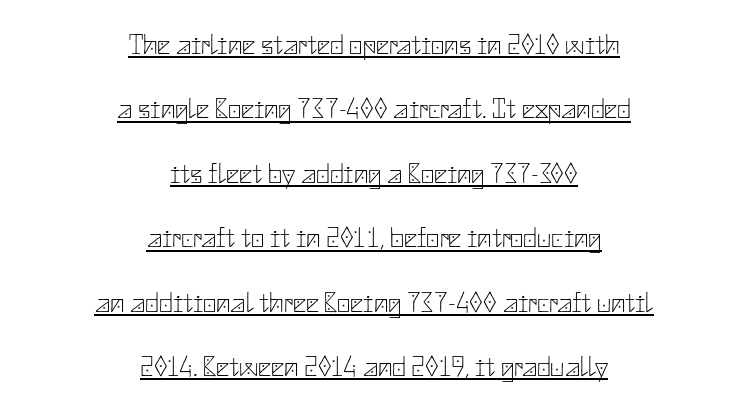
Q: Is the text bold? A: No.
Q: Is the text italic (slanted)? A: No, it is upright.
Q: Is the typeface a serif or a sans-serif typeface? A: Sans-serif.
Q: Is the text underlined? A: Yes.
Q: How is the paragraph aligned? A: Centered.
Q: Is the spacing between letters normal or unusually wide? A: Normal.
Q: Is the spacing between lines tight, normal or loose? A: Loose.
Q: Width (condensed, normal, or wide)? A: Normal.
Q: Stroke contrast? A: Low.
Q: x-height? A: Small.
